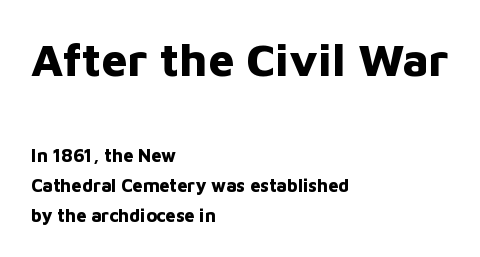
The image shows 46 px bold sans-serif type, upright; set left-aligned, normal line spacing (1.66x), normal letter spacing, not underlined; the first (top) block is 2.56x larger; low stroke contrast and a medium x-height.
